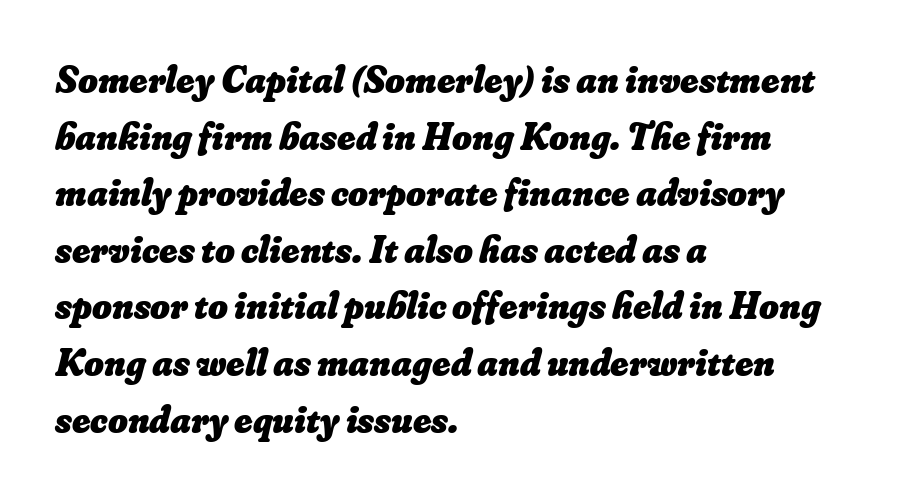
As a designer I'd log this as weight 700, bold. These lines are set flush left with a ragged right edge. Beneath every word, the page is bare. Whoever set this chose a conventional vertical rhythm. A typesetter would call this zero additional tracking.
